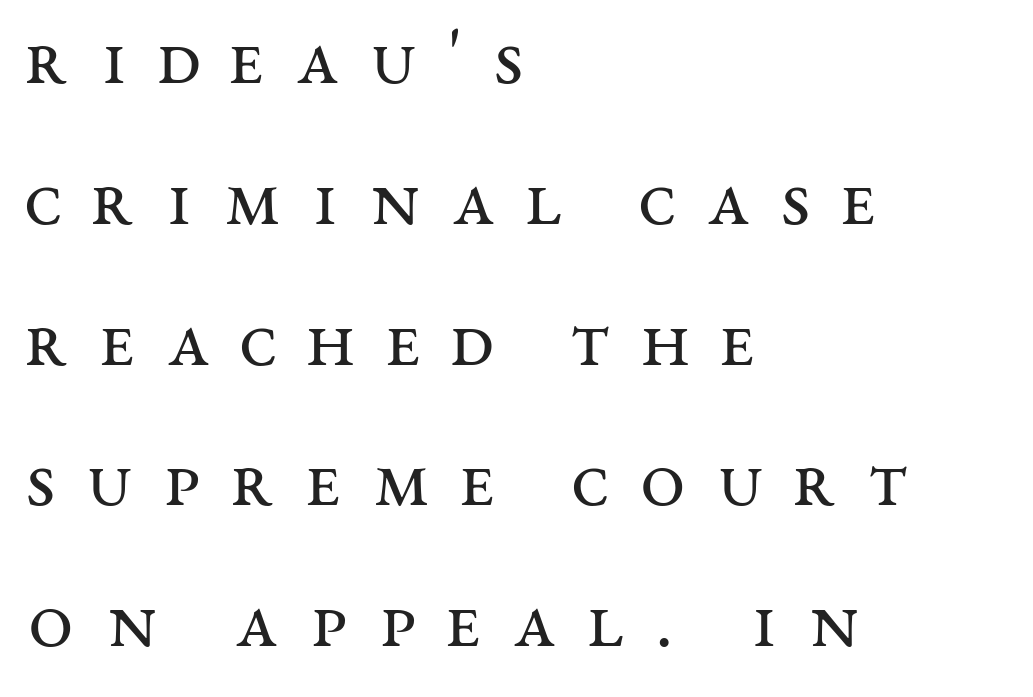
Q: Is the text bold? A: No.
Q: Is the text italic (slanted)? A: No, it is upright.
Q: Is the typeface a serif or a sans-serif typeface? A: Serif.
Q: Is the text underlined? A: No.
Q: How is the paragraph aligned? A: Left-aligned.
Q: Is the spacing between letters normal or unusually wide? A: Unusually wide.
Q: Width (condensed, normal, or wide)? A: Wide.
Q: Stroke contrast? A: Medium.
Q: x-height? A: Large.
Q: Monospaced? A: No.
